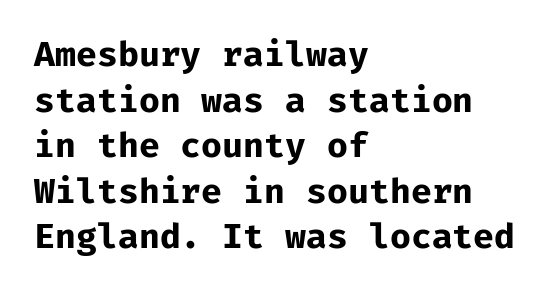
The image shows 34 px bold sans-serif type, upright, monospaced; set left-aligned, normal line spacing (1.34x), normal letter spacing, not underlined; low stroke contrast and a medium x-height.
